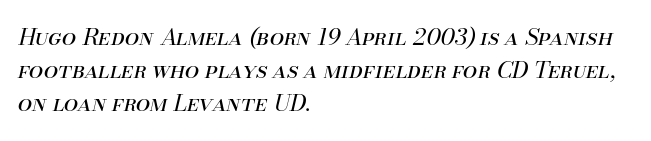
The image shows 23 px text type, italic (leaning right); set left-aligned, normal line spacing (1.44x), normal letter spacing, not underlined.
